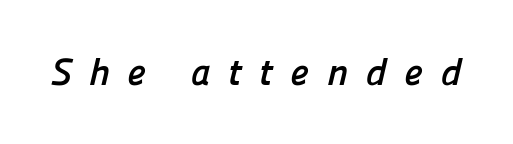
Q: Is the text bold? A: Yes.
Q: Is the typeface a serif or a sans-serif typeface? A: Sans-serif.
Q: Is the text underlined? A: No.
Q: Is the spacing between letters normal or unusually wide? A: Unusually wide.
Q: Width (condensed, normal, or wide)? A: Normal.
Q: Stroke contrast? A: Low.
Q: x-height? A: Medium.
Q: Monospaced? A: No.
